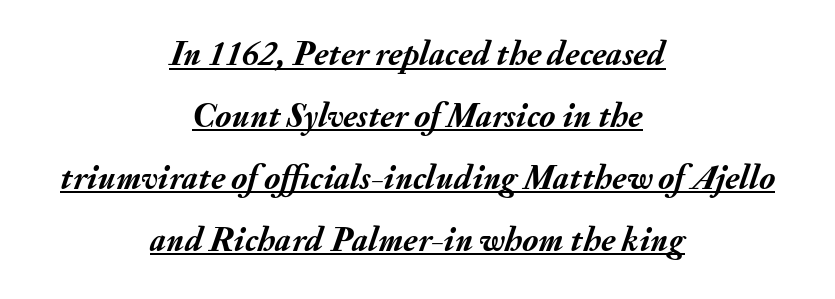
{"italic": "yes", "lean": "right", "slant_degrees": 20, "bold": "yes", "weight": "semibold", "width": "normal", "stroke_contrast": "medium", "x_height": "small", "monospaced": "no", "underline": "yes", "align": "center", "line_spacing_ratio": 1.82, "letter_spacing": "normal", "letter_spacing_em": 0.0, "glyph_px": 34}
